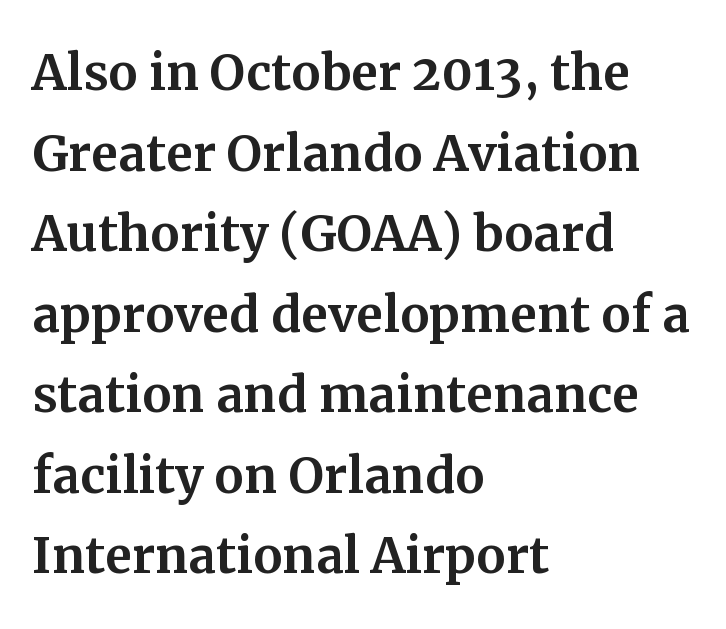
Q: Is the text italic (slanted)? A: No, it is upright.
Q: Is the typeface a serif or a sans-serif typeface? A: Serif.
Q: Is the text underlined? A: No.
Q: How is the paragraph aligned? A: Left-aligned.
Q: Is the spacing between letters normal or unusually wide? A: Normal.
Q: Width (condensed, normal, or wide)? A: Normal.
Q: Stroke contrast? A: Medium.
Q: x-height? A: Medium.
Q: Monospaced? A: No.
